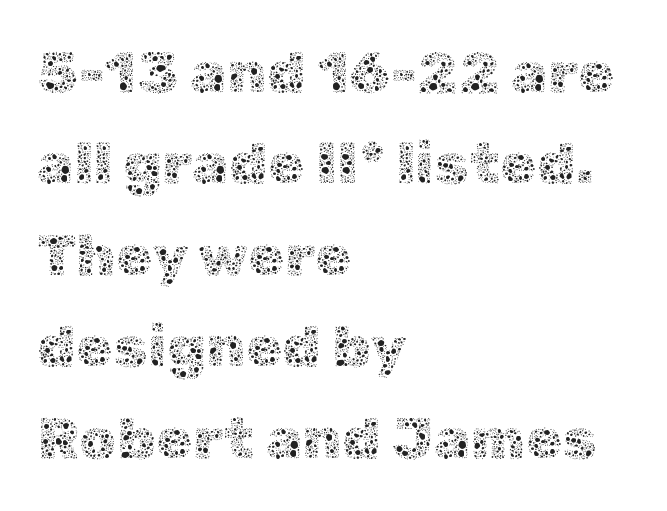
Q: Is the text bold? A: No.
Q: Is the text italic (slanted)? A: No, it is upright.
Q: Is the text underlined? A: No.
Q: How is the paragraph aligned? A: Left-aligned.
Q: Is the spacing between letters normal or unusually wide? A: Normal.
Q: Is the spacing between lines tight, normal or loose? A: Normal.
Q: Width (condensed, normal, or wide)? A: Normal.
Q: x-height? A: Medium.
Q: Monospaced? A: No.
